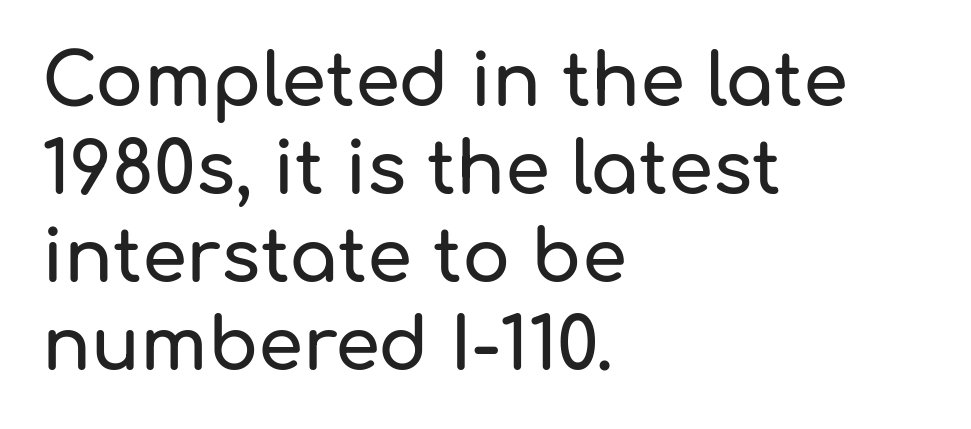
{"serif": "no", "italic": "no", "width": "normal", "stroke_contrast": "low", "x_height": "medium", "monospaced": "no", "underline": "no", "align": "left", "line_spacing_ratio": 1.22, "letter_spacing": "normal", "letter_spacing_em": 0.0, "glyph_px": 72}
